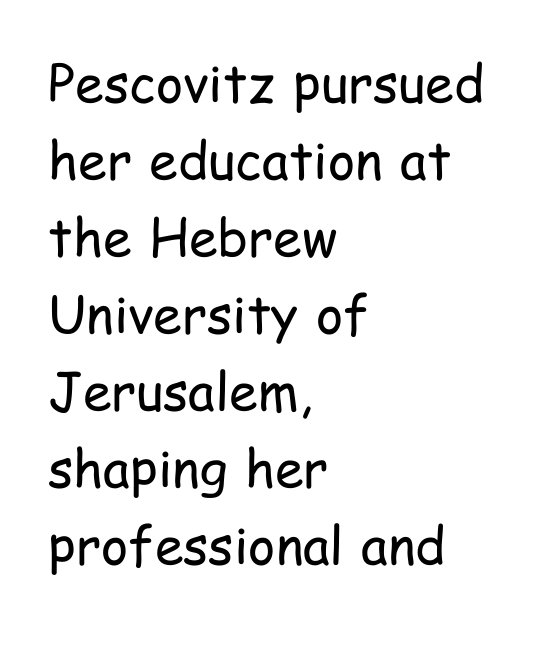
Q: Is the text bold? A: No.
Q: Is the text italic (slanted)? A: No, it is upright.
Q: Is the typeface a serif or a sans-serif typeface? A: Sans-serif.
Q: Is the text underlined? A: No.
Q: How is the paragraph aligned? A: Left-aligned.
Q: Is the spacing between letters normal or unusually wide? A: Normal.
Q: Is the spacing between lines tight, normal or loose? A: Normal.
Q: Width (condensed, normal, or wide)? A: Condensed.
Q: Stroke contrast? A: Low.
Q: x-height? A: Medium.
Q: Monospaced? A: No.
